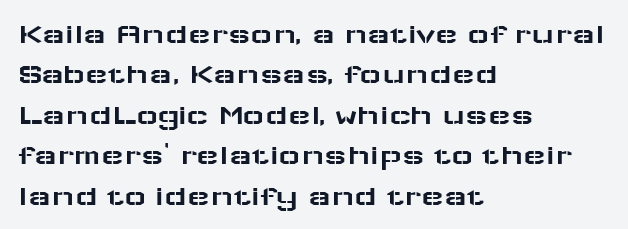
The line-height multiplier appears to be the usual default. Check where the strokes stop: nothing finishes them off — pure sans. Caption: standard tracking, unaltered. Compared with a centered layout, this one pins lines to the left instead. Spacing verdict: proportional, widths tailored to each character.
